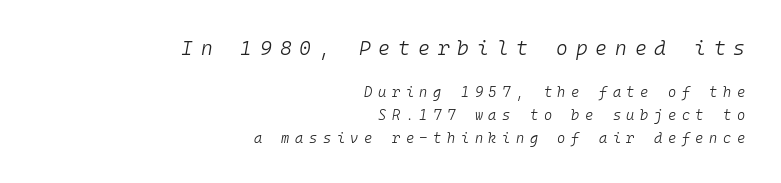
{"italic": "yes", "lean": "right", "slant_degrees": 10, "bold": "no", "underline": "no", "align": "right", "line_spacing": "normal", "line_spacing_ratio": 1.62, "letter_spacing": "wide", "letter_spacing_em": 0.4, "larger_block": "first", "size_ratio": 1.43, "glyph_px": 20}
